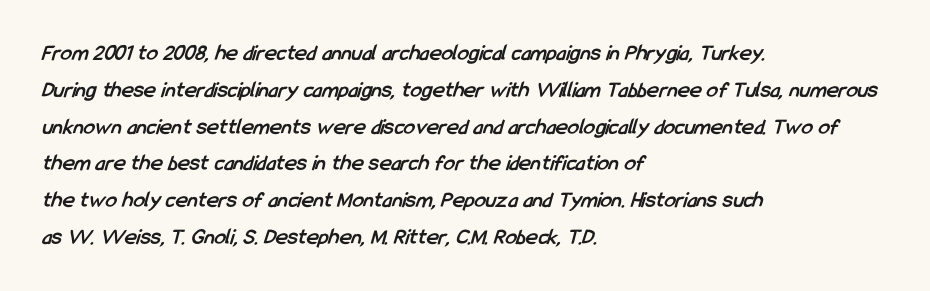
Weight check: bold — yes, fully. Honestly, the letter spacing is just normal — you wouldn't notice it. Lines of text with bare space underneath. Visually the block forms a straight wall on the left and a jagged coastline on the right. The block of text has a typical density, with ordinary space between rows.
